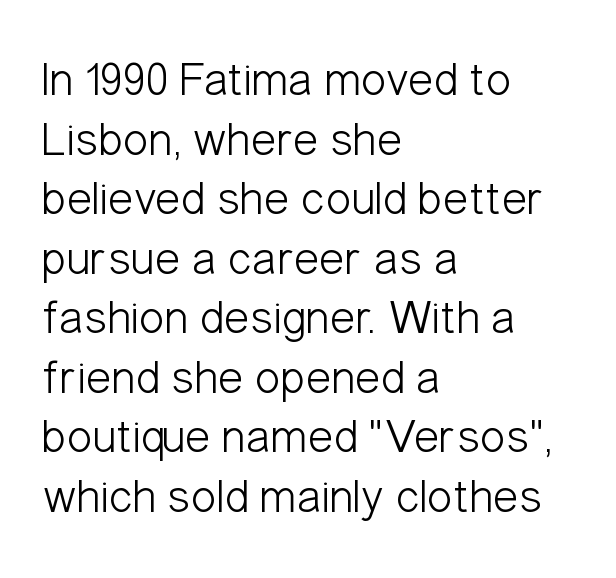
{"serif": "no", "italic": "no", "bold": "no", "weight": "light", "width": "condensed", "stroke_contrast": "low", "x_height": "medium", "monospaced": "no", "underline": "no", "align": "left", "line_spacing_ratio": 1.24, "letter_spacing": "normal", "letter_spacing_em": 0.0, "glyph_px": 48}
